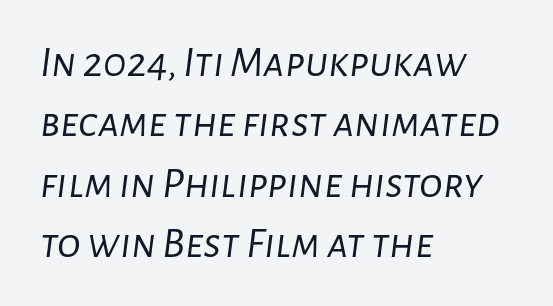
{"italic": "yes", "lean": "right", "slant_degrees": 7, "bold": "no", "weight": "light", "width": "normal", "stroke_contrast": "low", "x_height": "medium", "monospaced": "no", "underline": "no", "align": "left", "line_spacing": "normal", "line_spacing_ratio": 1.37, "letter_spacing": "normal", "letter_spacing_em": 0.0, "glyph_px": 44}
